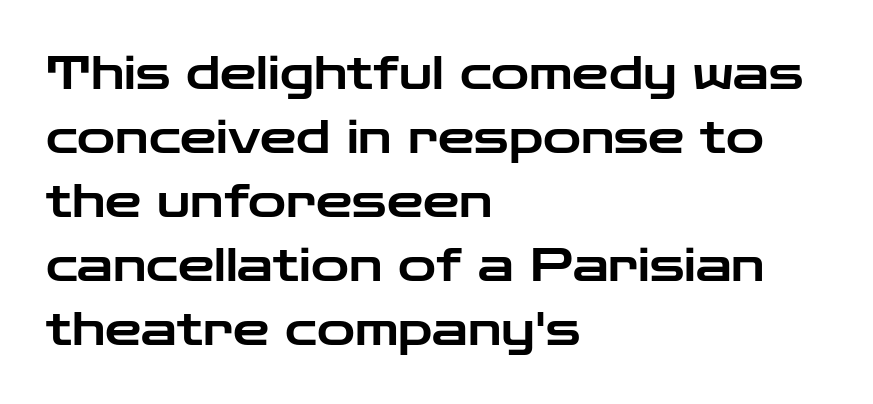
Q: Is the text italic (slanted)? A: No, it is upright.
Q: Is the typeface a serif or a sans-serif typeface? A: Sans-serif.
Q: Is the text underlined? A: No.
Q: How is the paragraph aligned? A: Left-aligned.
Q: Is the spacing between letters normal or unusually wide? A: Normal.
Q: Is the spacing between lines tight, normal or loose? A: Normal.
Q: Width (condensed, normal, or wide)? A: Wide.
Q: Stroke contrast? A: Low.
Q: x-height? A: Medium.
Q: Monospaced? A: No.
